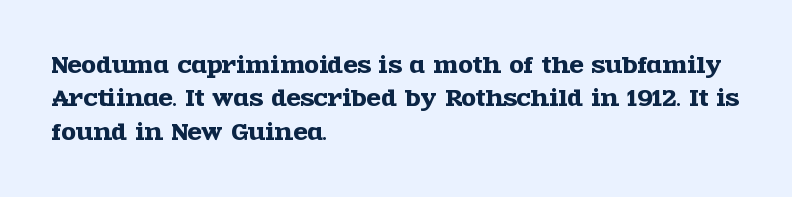
Q: Is the text italic (slanted)? A: No, it is upright.
Q: Is the text underlined? A: No.
Q: How is the paragraph aligned? A: Left-aligned.
Q: Is the spacing between letters normal or unusually wide? A: Normal.
Q: Is the spacing between lines tight, normal or loose? A: Normal.
